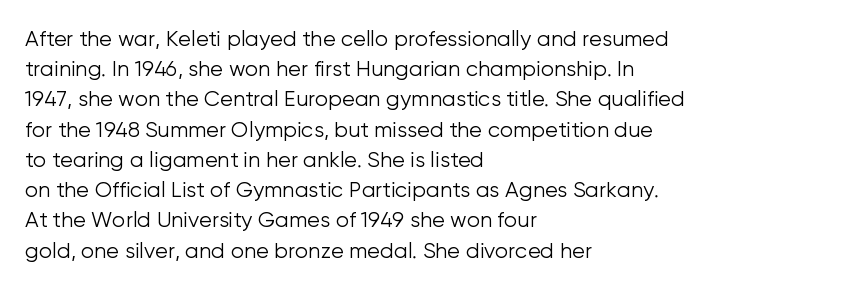
Regarding leading, the lines here are spaced in the standard way. Underline: absent. A classic flush-left, rag-right setting is used for this passage. Every character sits straight up, as roman type does.
